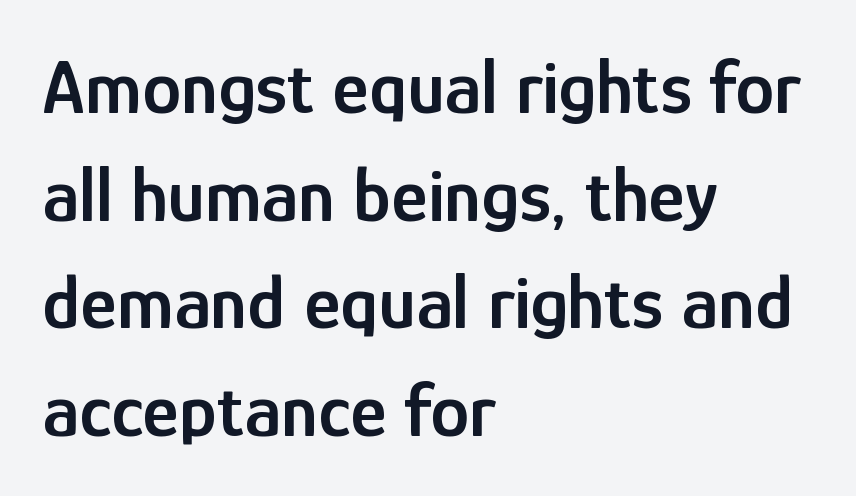
Q: Is the text bold? A: Semi-bold.
Q: Is the text italic (slanted)? A: No, it is upright.
Q: Is the typeface a serif or a sans-serif typeface? A: Sans-serif.
Q: Is the text underlined? A: No.
Q: How is the paragraph aligned? A: Left-aligned.
Q: Is the spacing between letters normal or unusually wide? A: Normal.
Q: Is the spacing between lines tight, normal or loose? A: Normal.
Q: Width (condensed, normal, or wide)? A: Condensed.
Q: Stroke contrast? A: Low.
Q: x-height? A: Medium.
Q: Monospaced? A: No.
